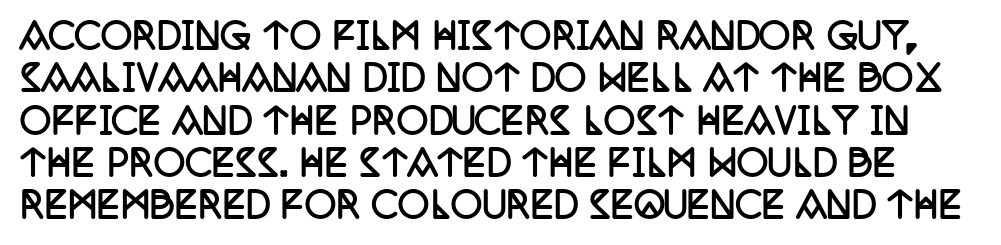
Q: Is the text bold? A: Yes.
Q: Is the text italic (slanted)? A: No, it is upright.
Q: Is the typeface a serif or a sans-serif typeface? A: Serif.
Q: Is the text underlined? A: No.
Q: Is the spacing between letters normal or unusually wide? A: Normal.
Q: Width (condensed, normal, or wide)? A: Condensed.
Q: Stroke contrast? A: Low.
Q: x-height? A: Large.
Q: Monospaced? A: No.
